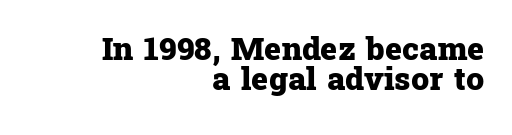
{"serif": "yes", "italic": "no", "bold": "yes", "weight": "heavy", "width": "normal", "stroke_contrast": "low", "x_height": "medium", "monospaced": "no", "underline": "no", "align": "right", "line_spacing": "tight", "line_spacing_ratio": 0.95, "letter_spacing": "normal", "letter_spacing_em": 0.0, "glyph_px": 32}
